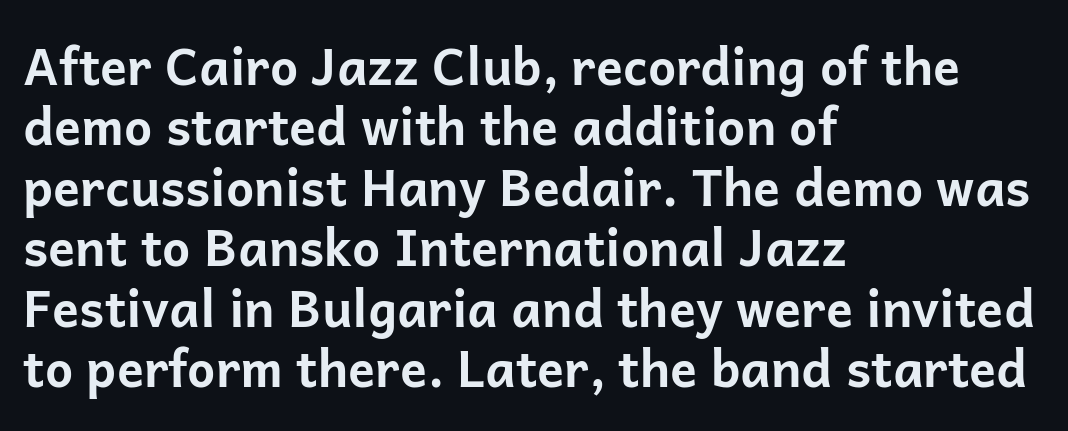
Q: Is the text bold? A: Yes.
Q: Is the text italic (slanted)? A: No, it is upright.
Q: Is the typeface a serif or a sans-serif typeface? A: Sans-serif.
Q: Is the text underlined? A: No.
Q: How is the paragraph aligned? A: Left-aligned.
Q: Is the spacing between letters normal or unusually wide? A: Normal.
Q: Width (condensed, normal, or wide)? A: Normal.
Q: Stroke contrast? A: Low.
Q: x-height? A: Medium.
Q: Monospaced? A: No.
